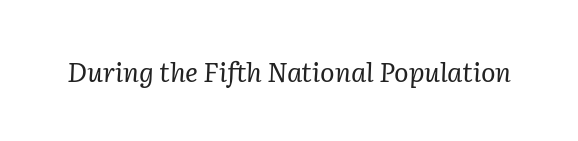
{"italic": "yes", "lean": "right", "slant_degrees": 2, "bold": "no", "underline": "no", "letter_spacing": "normal", "letter_spacing_em": 0.0, "glyph_px": 27}
